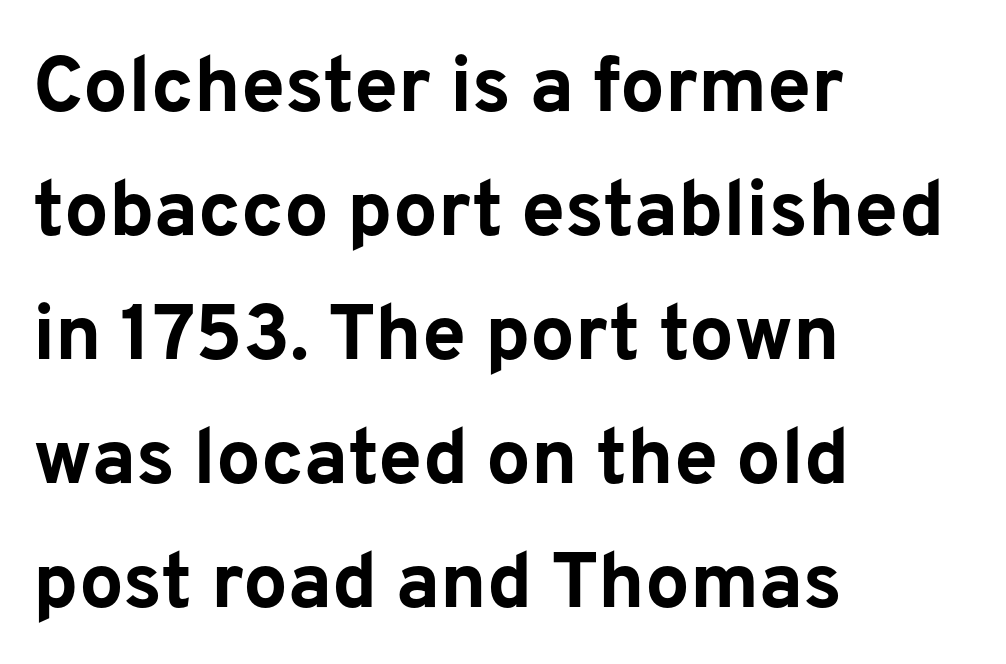
The image shows 79 px bold sans-serif type, upright; set left-aligned, normal line spacing (1.57x), normal letter spacing, not underlined; low stroke contrast and a medium x-height.
